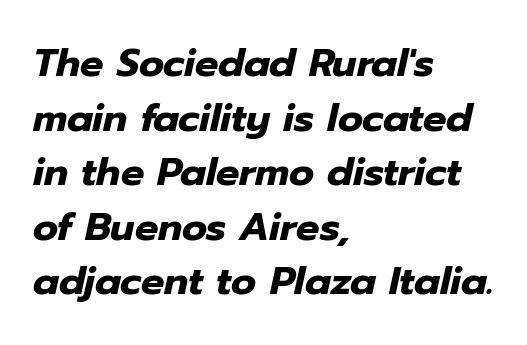
Q: Is the text bold? A: Yes.
Q: Is the text italic (slanted)? A: Yes, it leans right by about 12 degrees.
Q: Is the text underlined? A: No.
Q: How is the paragraph aligned? A: Left-aligned.
Q: Is the spacing between letters normal or unusually wide? A: Normal.
Q: Is the spacing between lines tight, normal or loose? A: Normal.
Q: Width (condensed, normal, or wide)? A: Normal.
Q: Stroke contrast? A: Low.
Q: x-height? A: Medium.
Q: Monospaced? A: No.
